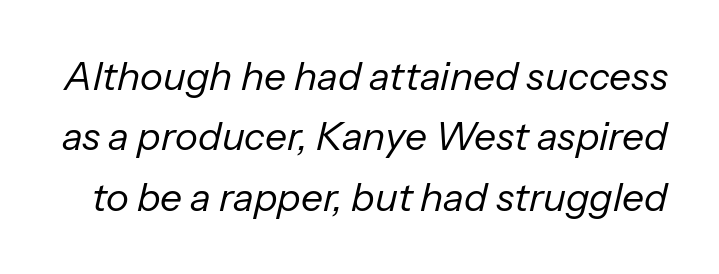
The face used here is proportionally spaced, like ordinary book or web type. Unbolded letterforms with no extra heft. You can tell it's italic because the verticals aren't actually vertical. The gap between lines stays unmarked.
